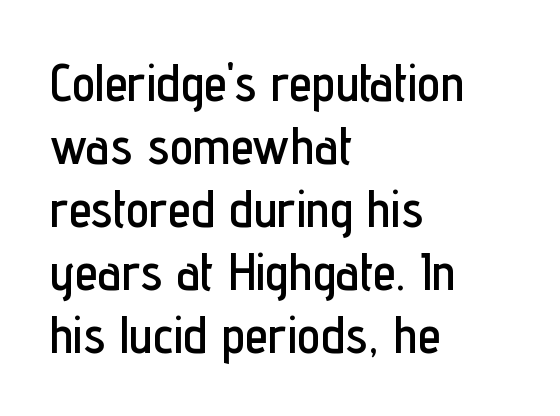
The image shows 52 px condensed sans-serif type, upright; set left-aligned, line spacing 1.21x, normal letter spacing, not underlined; low stroke contrast and a medium x-height.
